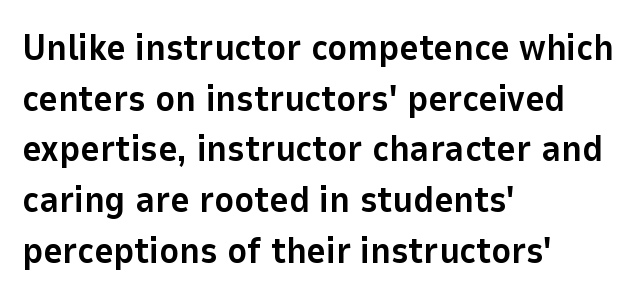
{"serif": "no", "italic": "no", "bold": "yes", "weight": "bold", "width": "normal", "stroke_contrast": "low", "x_height": "medium", "monospaced": "no", "underline": "no", "align": "left", "line_spacing": "normal", "line_spacing_ratio": 1.37, "letter_spacing": "normal", "letter_spacing_em": 0.0, "glyph_px": 37}
